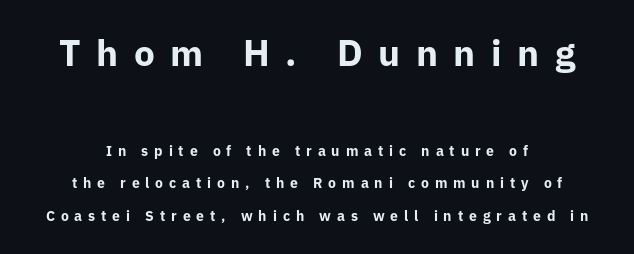
The image shows 37 px bold sans-serif type, upright; set centered, loose line spacing (2.31x), unusually wide letter spacing (+0.42 em), not underlined; the first (top) block is 2.64x larger; low stroke contrast and a medium x-height.
